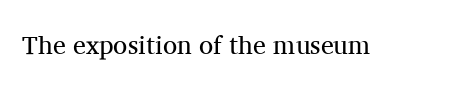
{"italic": "no", "bold": "no", "underline": "no", "letter_spacing": "normal", "letter_spacing_em": 0.0, "glyph_px": 26}
